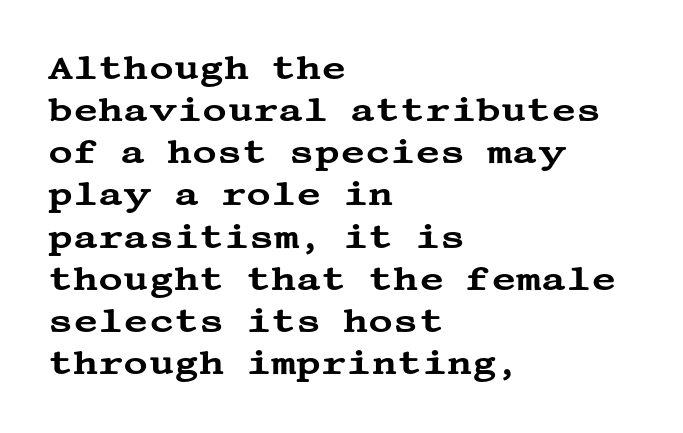
{"serif": "yes", "italic": "no", "width": "wide", "stroke_contrast": "medium", "x_height": "large", "underline": "no", "align": "left", "line_spacing_ratio": 1.24, "letter_spacing": "normal", "letter_spacing_em": 0.0, "glyph_px": 34}
